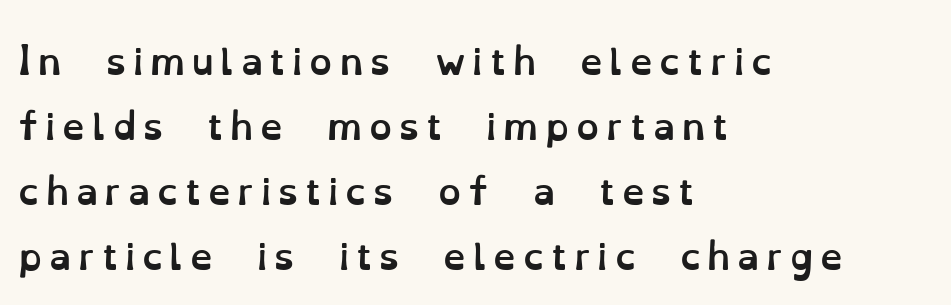
Q: Is the text bold? A: Yes.
Q: Is the text italic (slanted)? A: No, it is upright.
Q: Is the text underlined? A: No.
Q: How is the paragraph aligned? A: Left-aligned.
Q: Width (condensed, normal, or wide)? A: Normal.
Q: Stroke contrast? A: Low.
Q: x-height? A: Small.
Q: Monospaced? A: No.
